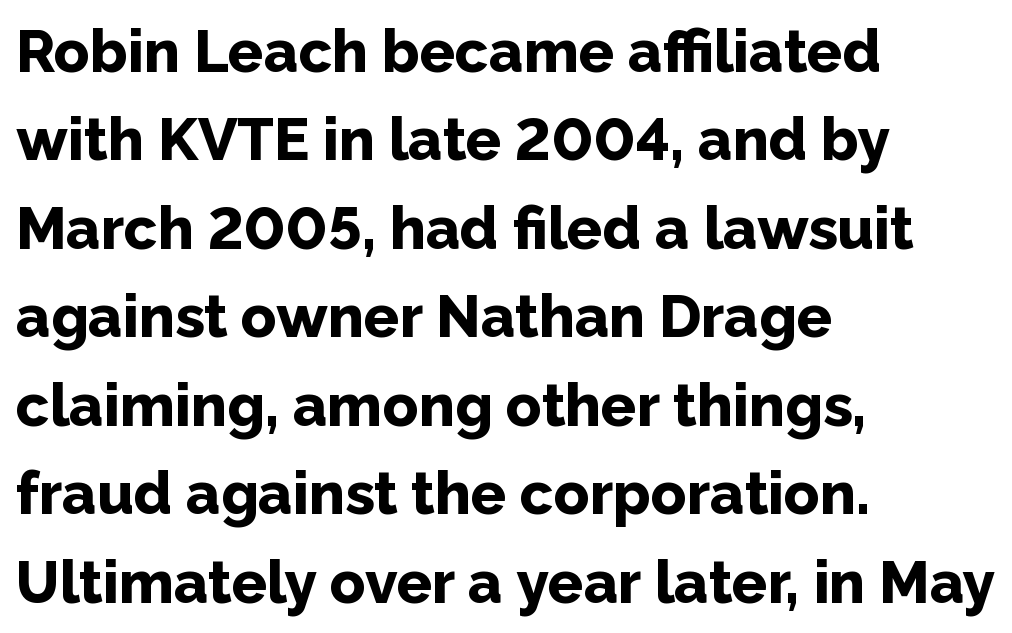
The image shows 59 px bold sans-serif type, upright; set left-aligned, normal line spacing (1.5x), normal letter spacing, not underlined; low stroke contrast and a medium x-height.
